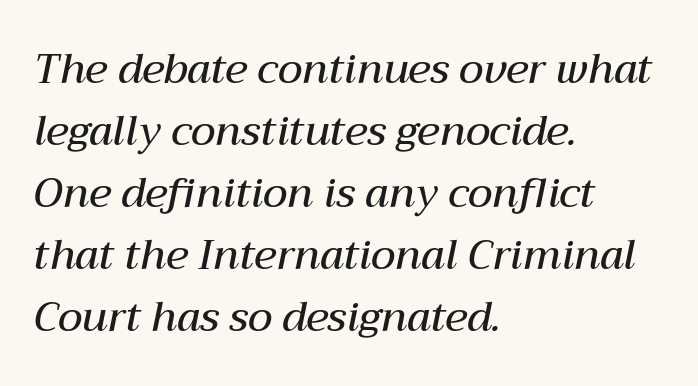
{"italic": "yes", "lean": "right", "slant_degrees": 12, "bold": "semi", "weight": "semibold", "width": "normal", "stroke_contrast": "medium", "x_height": "medium", "monospaced": "no", "underline": "no", "align": "left", "line_spacing": "normal", "line_spacing_ratio": 1.51, "letter_spacing": "normal", "letter_spacing_em": 0.0, "glyph_px": 41}
